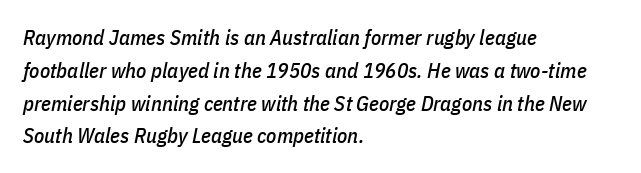
{"italic": "yes", "lean": "right", "slant_degrees": 11, "underline": "no", "align": "left", "line_spacing": "normal", "line_spacing_ratio": 1.56, "letter_spacing": "normal", "letter_spacing_em": 0.0, "glyph_px": 21}
